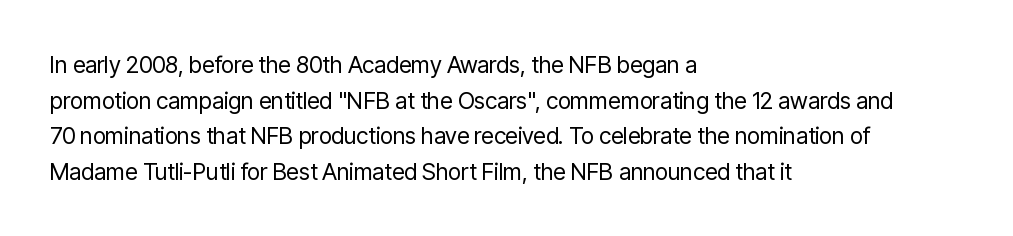
The image shows 23 px text type, upright; set left-aligned, normal line spacing (1.55x), normal letter spacing, not underlined.
